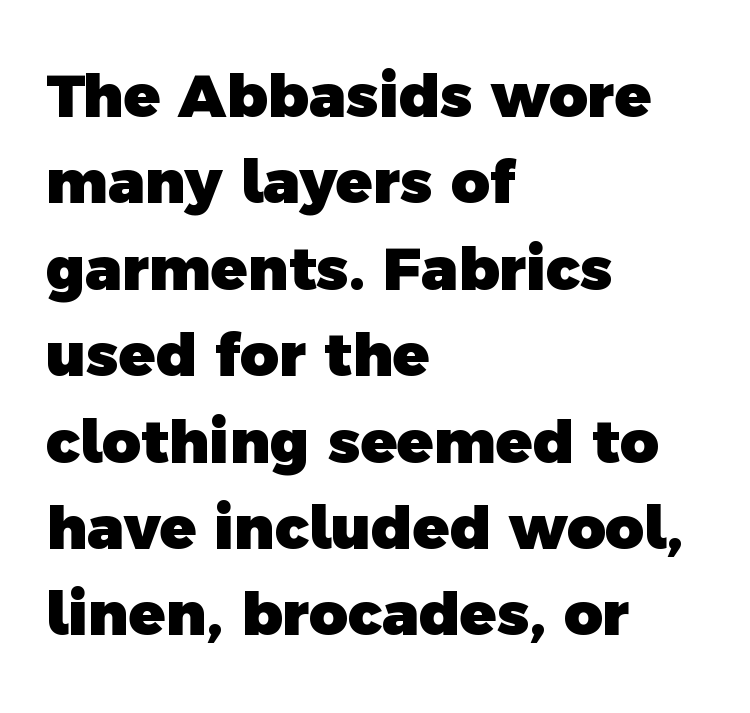
Regarding serifs, this sample does without them. The sample has been set heavy, in full bold. Vertical spacing — default. The setting favours the left margin, as ordinary paragraphs usually do. The letters advance in unequal steps, a hallmark of proportional type.
